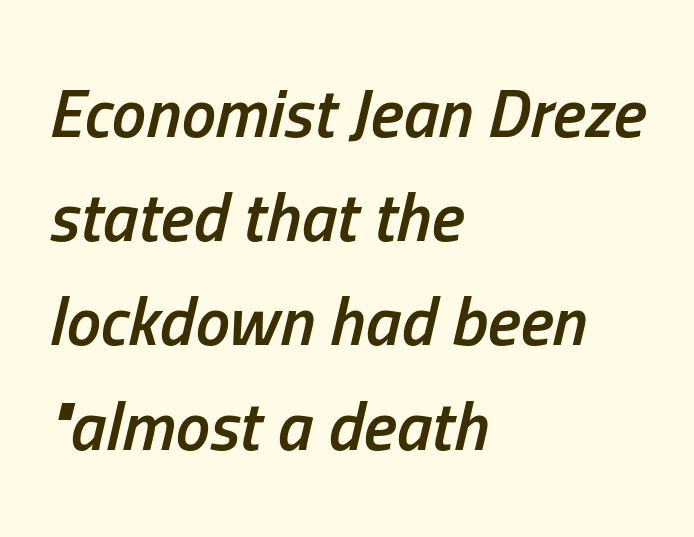
The image shows 69 px semibold, condensed type, italic (leaning right); set left-aligned, normal line spacing (1.51x), normal letter spacing, not underlined; low stroke contrast and a medium x-height.
